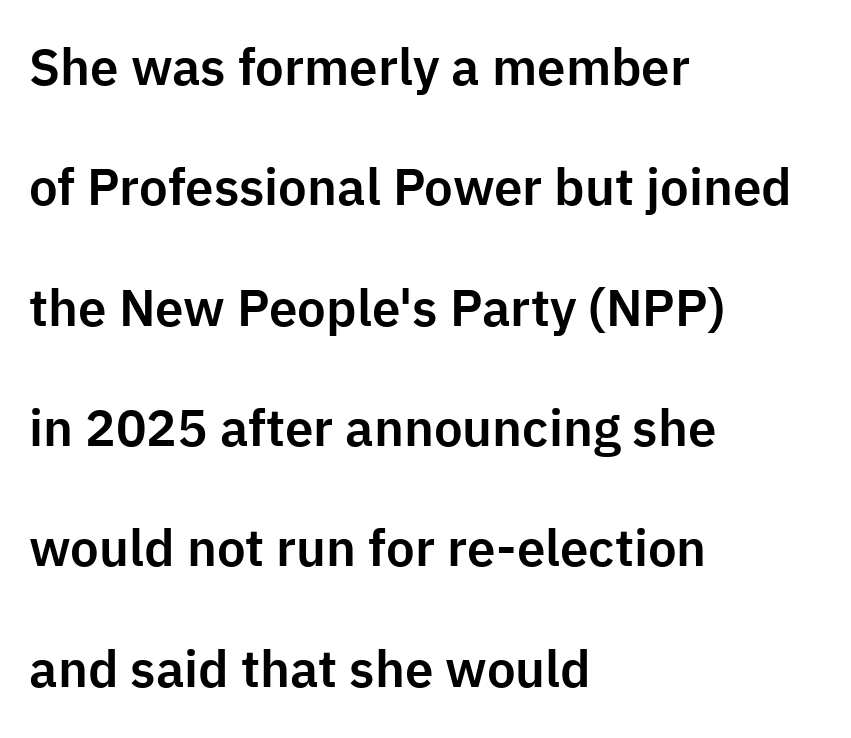
The image shows 51 px sans-serif type, upright; set left-aligned, loose line spacing (2.36x), normal letter spacing, not underlined; low stroke contrast and a medium x-height.
